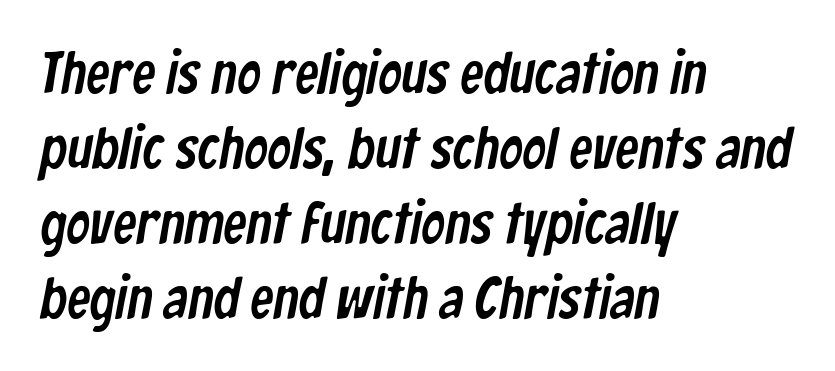
Teacher's note: observe the even left margin — that is flush-left alignment. The typeface chosen for these lines omits serifs. Words float on clear page, feet unadorned. The gaps between neighbouring characters are ordinary and unremarkable. Is this a fixed-width face? No — the glyphs have proportional, varying widths. The leading is moderate, giving the passage an even texture.
